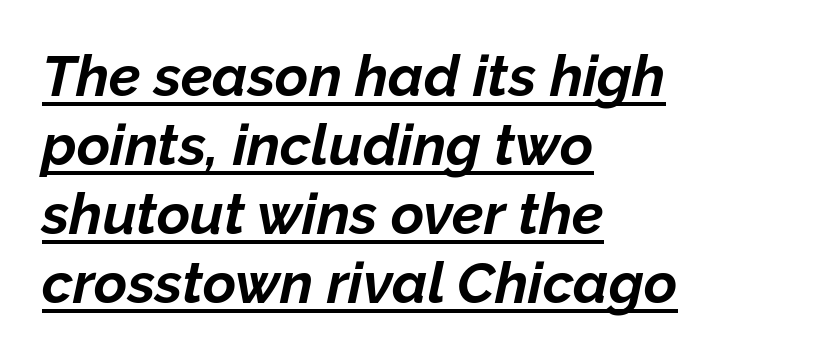
Emphasis by weight is at full strength: bold. This sample carries an underscore along the baseline area. The line texture is even and compact thanks to regular tracking. Does the lettering tilt? It does — this is italic. Line starts are locked; line ends wander. A typesetter would call this proportional, since set widths differ per character.
